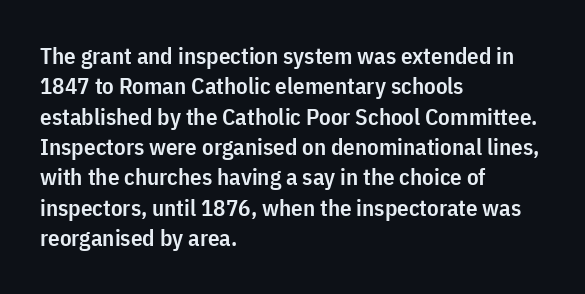
{"italic": "no", "bold": "semi", "underline": "no", "align": "left", "line_spacing": "normal", "line_spacing_ratio": 1.32, "letter_spacing": "normal", "letter_spacing_em": 0.0, "glyph_px": 23}
